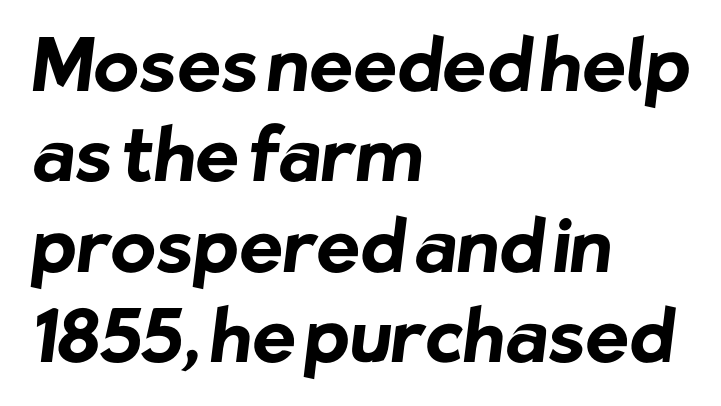
Typographically, this falls in the sans-serif category. Do the characters align in a grid? No, the font is proportional. Chunky letters — that's bold for sure. What stands out about the letter spacing? Nothing — it is the standard amount.
